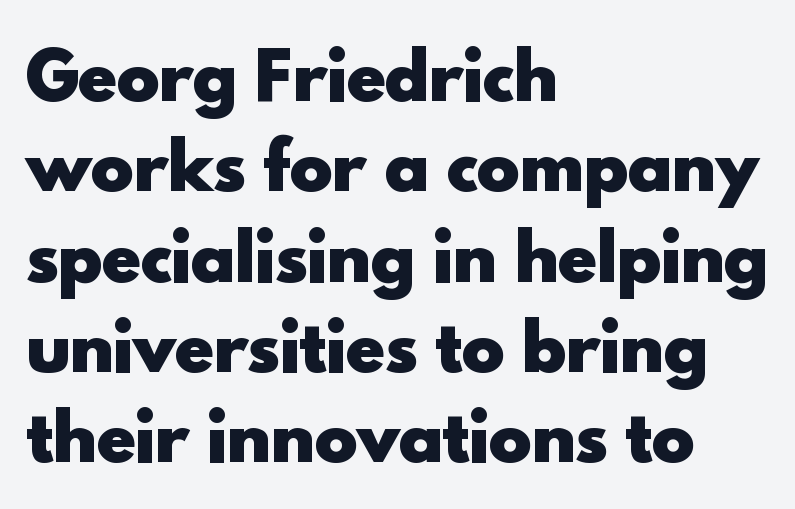
The image shows 65 px heavy sans-serif type, upright; set left-aligned, normal line spacing (1.39x), normal letter spacing, not underlined; a small x-height.
